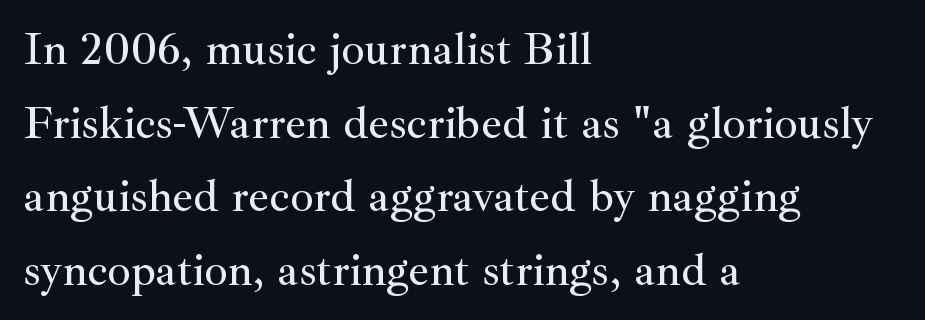
{"serif": "yes", "italic": "no", "width": "normal", "stroke_contrast": "medium", "x_height": "small", "monospaced": "no", "underline": "no", "align": "left", "line_spacing": "normal", "line_spacing_ratio": 1.6, "letter_spacing": "normal", "letter_spacing_em": 0.0, "glyph_px": 46}
